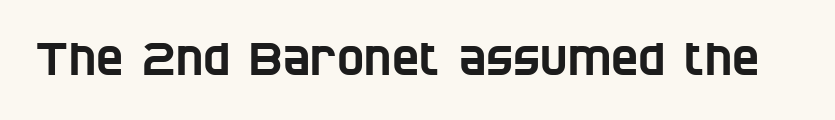
{"serif": "no", "width": "condensed", "stroke_contrast": "low", "x_height": "large", "monospaced": "no", "underline": "no", "letter_spacing": "normal", "letter_spacing_em": 0.0, "glyph_px": 46}
